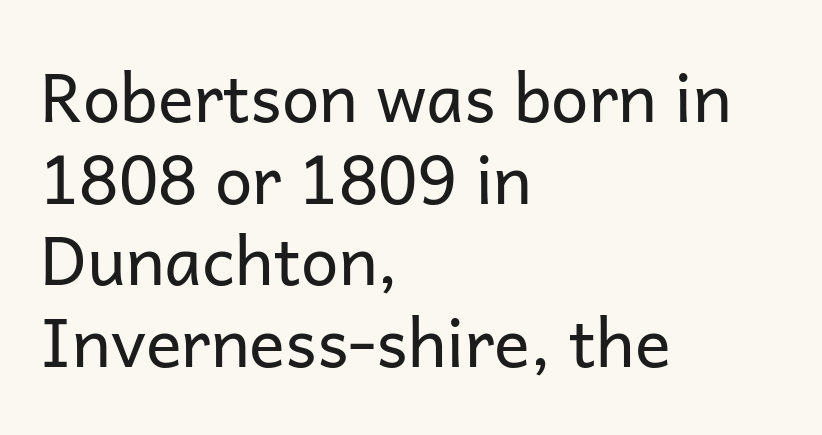
The setting favours the left margin, as ordinary paragraphs usually do. Ink coverage per letter is moderate at most. The type is set solid horizontally, with unmodified tracking. Character widths vary here, with narrow letters taking less room than wide ones. This sample uses an upright cut, with every glyph sitting square on the baseline. Decoration check: the copy has no underline.
